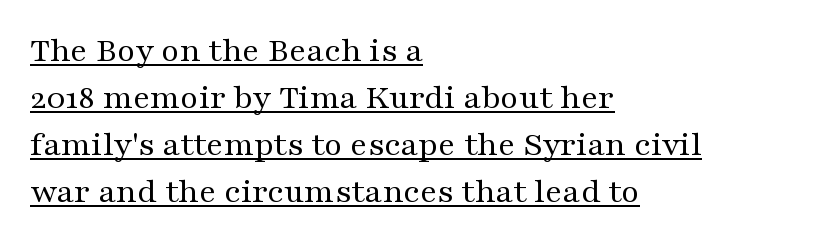
Q: Is the text bold? A: No.
Q: Is the text italic (slanted)? A: No, it is upright.
Q: Is the typeface a serif or a sans-serif typeface? A: Serif.
Q: Is the text underlined? A: Yes.
Q: How is the paragraph aligned? A: Left-aligned.
Q: Is the spacing between letters normal or unusually wide? A: Normal.
Q: Is the spacing between lines tight, normal or loose? A: Normal.
Q: Width (condensed, normal, or wide)? A: Wide.
Q: Stroke contrast? A: Medium.
Q: x-height? A: Medium.
Q: Monospaced? A: No.
